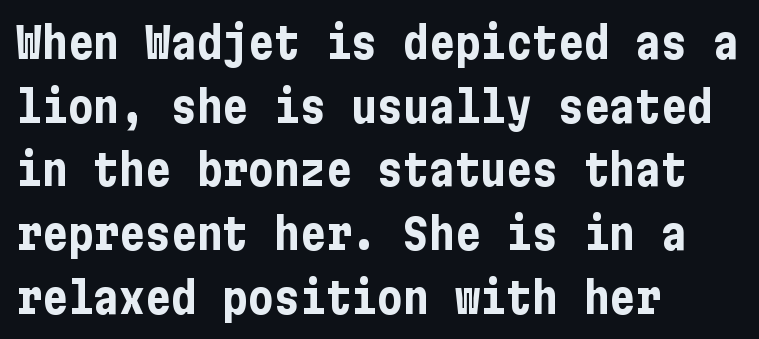
Q: Is the text bold? A: Yes.
Q: Is the text italic (slanted)? A: No, it is upright.
Q: Is the typeface a serif or a sans-serif typeface? A: Sans-serif.
Q: Is the text underlined? A: No.
Q: How is the paragraph aligned? A: Left-aligned.
Q: Is the spacing between letters normal or unusually wide? A: Normal.
Q: Is the spacing between lines tight, normal or loose? A: Normal.
Q: Width (condensed, normal, or wide)? A: Condensed.
Q: Stroke contrast? A: Low.
Q: x-height? A: Medium.
